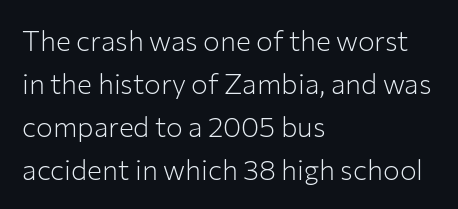
The image shows 28 px light sans-serif type, upright; set left-aligned, normal line spacing (1.54x), normal letter spacing, not underlined; low stroke contrast and a medium x-height.
